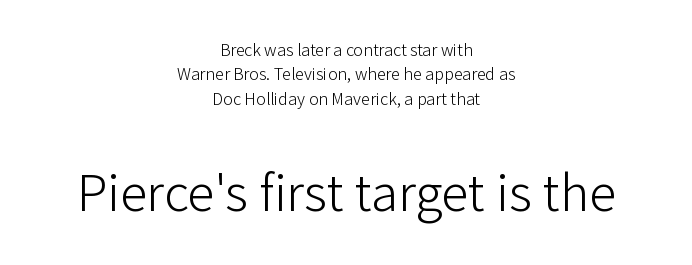
Q: Is the text bold? A: No.
Q: Is the text italic (slanted)? A: No, it is upright.
Q: Is the typeface a serif or a sans-serif typeface? A: Sans-serif.
Q: Is the text underlined? A: No.
Q: How is the paragraph aligned? A: Centered.
Q: Is the spacing between letters normal or unusually wide? A: Normal.
Q: Is the spacing between lines tight, normal or loose? A: Normal.
Q: Which block of text is set in a larger size, the first (top) or the second (bottom)? A: The second (bottom) one.
Q: Width (condensed, normal, or wide)? A: Normal.
Q: Stroke contrast? A: Low.
Q: x-height? A: Medium.
Q: Monospaced? A: No.
